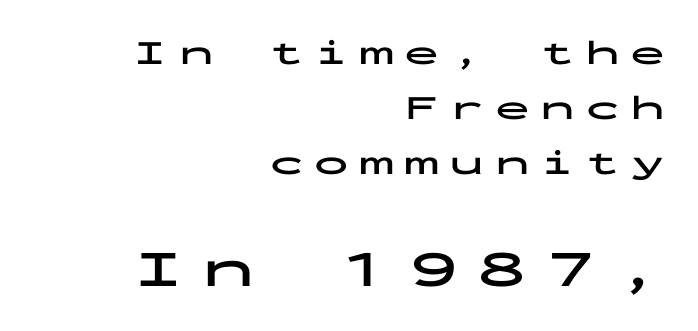
Q: Is the text bold? A: Yes.
Q: Is the text italic (slanted)? A: No, it is upright.
Q: Is the typeface a serif or a sans-serif typeface? A: Sans-serif.
Q: Is the text underlined? A: No.
Q: How is the paragraph aligned? A: Right-aligned.
Q: Is the spacing between letters normal or unusually wide? A: Unusually wide.
Q: Is the spacing between lines tight, normal or loose? A: Normal.
Q: Which block of text is set in a larger size, the first (top) or the second (bottom)? A: The second (bottom) one.
Q: Width (condensed, normal, or wide)? A: Wide.
Q: Stroke contrast? A: Low.
Q: x-height? A: Medium.
Q: Monospaced? A: Yes.
